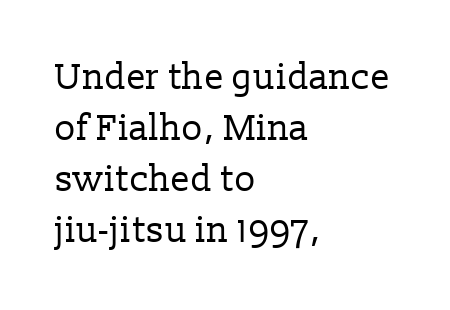
The image shows 36 px regular-weight serif type, upright; set left-aligned, normal line spacing (1.42x), normal letter spacing, not underlined; low stroke contrast and a medium x-height.
